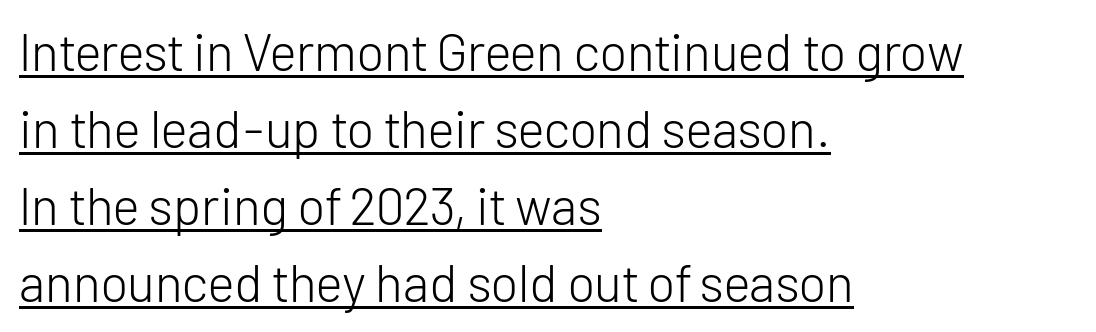
This is sans-serif lettering, the kind often seen on screens and signage. Heaviness? Minimal to ordinary, like unemphasized prose. Visually the block forms a straight wall on the left and a jagged coastline on the right. Quick note: underline on. These lines keep a tight, regular rhythm from letter to letter.
